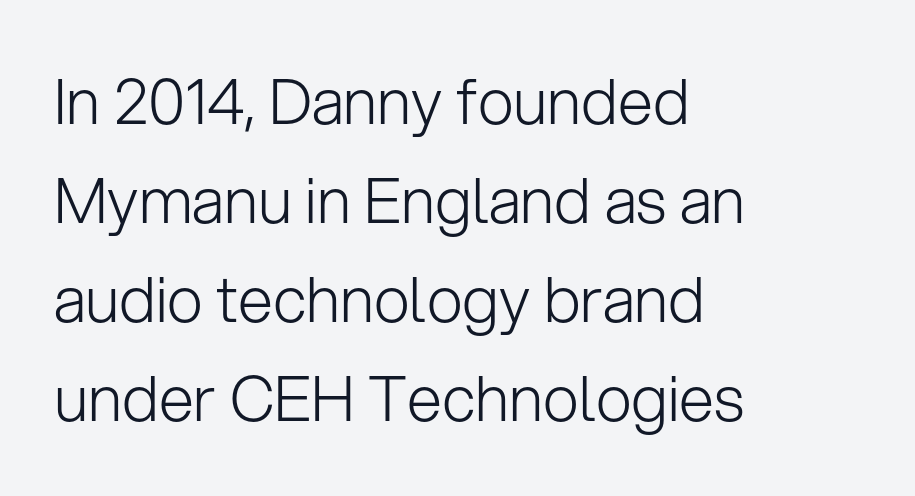
The rendering keeps characters at their native spacing. Regarding leading, the lines here are spaced in the standard way. Check the space under the baseline: it is left empty. The letters look calm and open, with moderate or lighter stems. Examine the stroke ends and you'll find no serifs.
